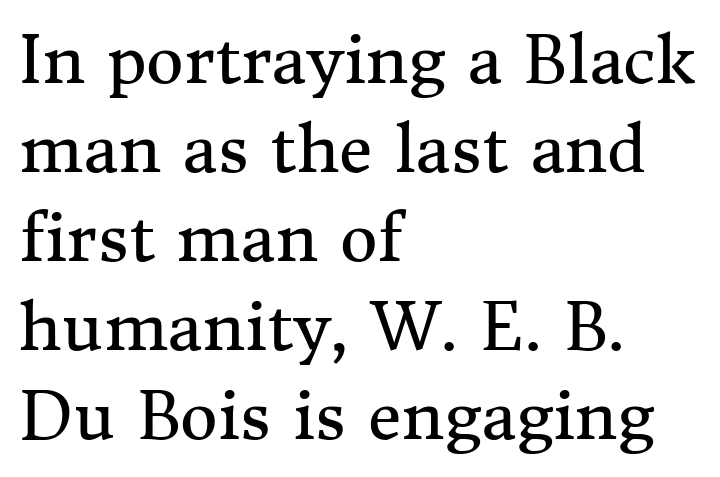
The image shows 65 px regular-weight serif type, upright; set left-aligned, normal line spacing (1.37x), normal letter spacing, not underlined; medium stroke contrast and a medium x-height.
